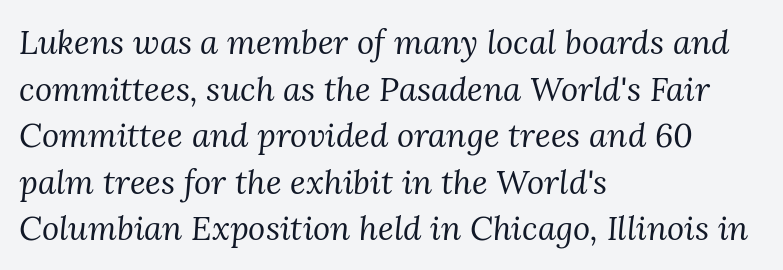
{"serif": "yes", "italic": "yes", "lean": "right", "slant_degrees": 3, "bold": "no", "weight": "regular", "width": "normal", "stroke_contrast": "medium", "x_height": "medium", "monospaced": "no", "underline": "no", "align": "left", "line_spacing": "normal", "line_spacing_ratio": 1.41, "letter_spacing": "normal", "letter_spacing_em": 0.0, "glyph_px": 33}
